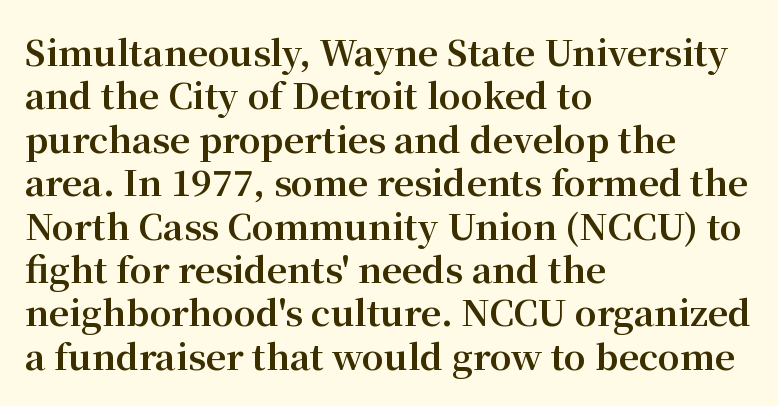
{"serif": "yes", "italic": "no", "bold": "yes", "weight": "bold", "width": "normal", "stroke_contrast": "medium", "x_height": "medium", "monospaced": "no", "underline": "no", "align": "left", "line_spacing_ratio": 1.24, "letter_spacing": "normal", "letter_spacing_em": 0.0, "glyph_px": 35}
